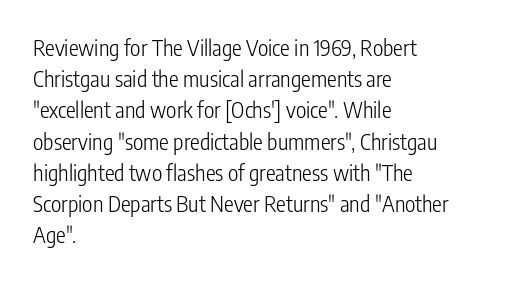
Q: Is the text bold? A: No.
Q: Is the text italic (slanted)? A: No, it is upright.
Q: Is the text underlined? A: No.
Q: How is the paragraph aligned? A: Left-aligned.
Q: Is the spacing between letters normal or unusually wide? A: Normal.
Q: Is the spacing between lines tight, normal or loose? A: Normal.
